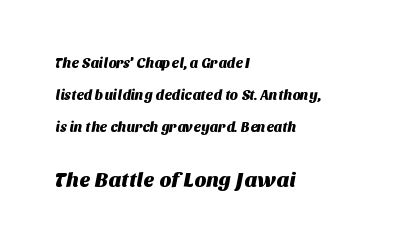
{"underline": "no", "align": "left", "line_spacing": "loose", "line_spacing_ratio": 2.27, "letter_spacing": "normal", "letter_spacing_em": 0.0, "larger_block": "second", "size_ratio": 1.5, "glyph_px": 21}
